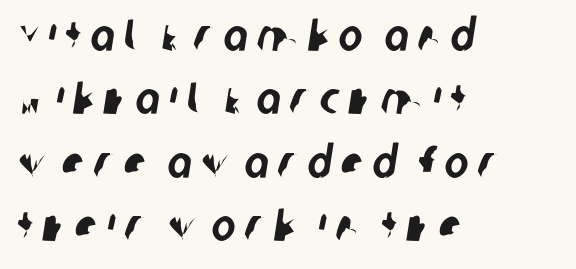
The image shows 45 px condensed sans-serif type; set left-aligned, normal line spacing (1.41x), unusually wide letter spacing (+0.21 em), not underlined; low stroke contrast and a large x-height.
